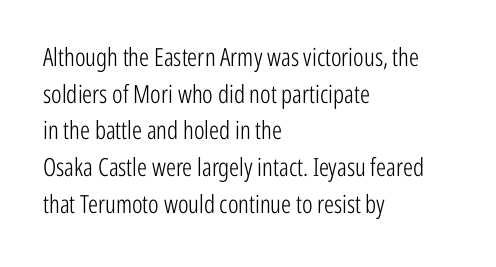
Weight: in the light-to-regular range. In CSS terms this would be text-align: left. The letters stand straight up with perfectly vertical stems. Each new line begins a customary step beneath the previous one. Characters follow at the spacing the type designer built in.
